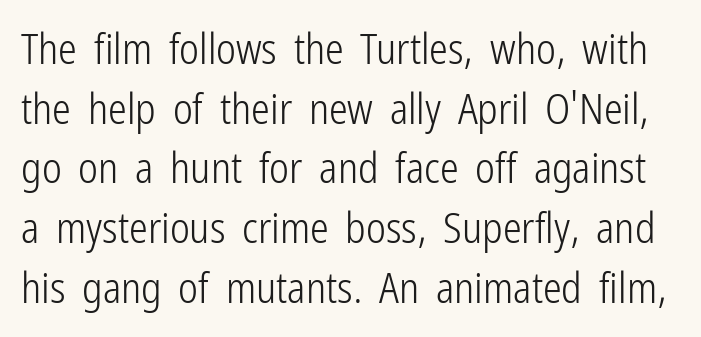
Q: Is the text bold? A: No.
Q: Is the text italic (slanted)? A: No, it is upright.
Q: Is the typeface a serif or a sans-serif typeface? A: Sans-serif.
Q: Is the text underlined? A: No.
Q: Is the spacing between letters normal or unusually wide? A: Normal.
Q: Is the spacing between lines tight, normal or loose? A: Normal.
Q: Width (condensed, normal, or wide)? A: Condensed.
Q: Stroke contrast? A: Low.
Q: x-height? A: Medium.
Q: Monospaced? A: No.
